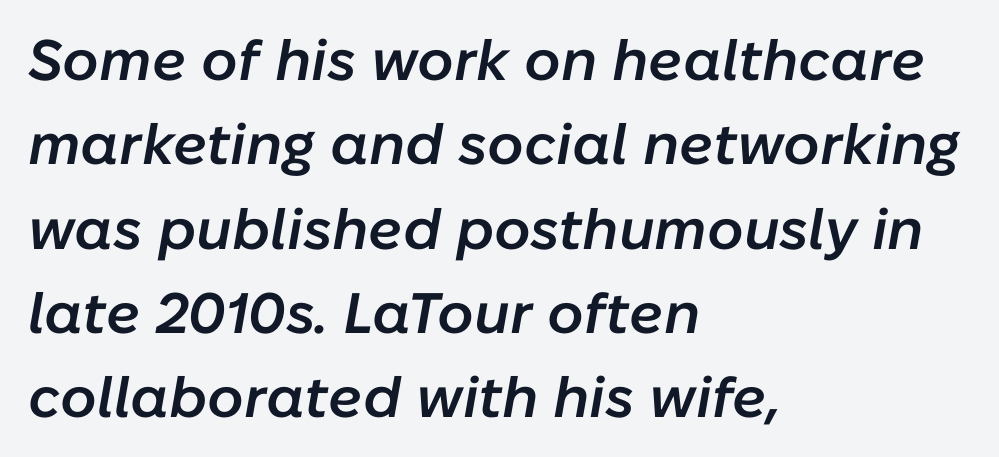
The image shows 57 px semibold type, italic (leaning right); set left-aligned, normal line spacing (1.48x), normal letter spacing, not underlined; low stroke contrast and a medium x-height.
